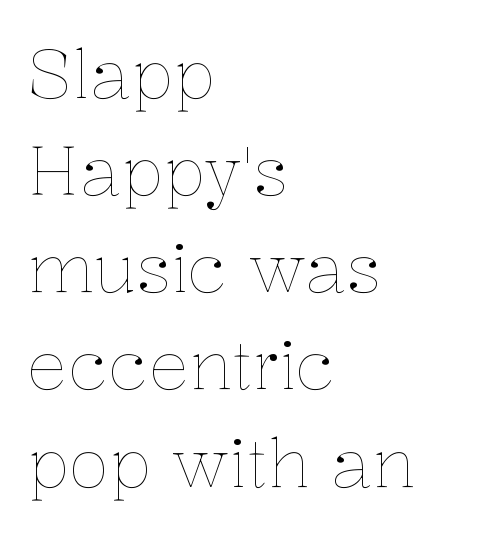
The image shows 67 px thin type, upright; set left-aligned, normal line spacing (1.45x), normal letter spacing, not underlined; low stroke contrast and a medium x-height.
